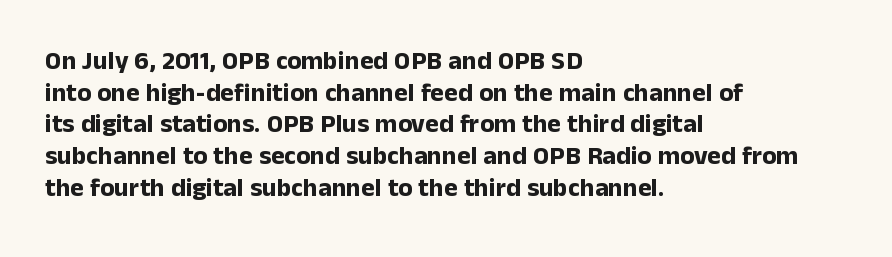
The image shows 26 px bold type, upright; set left-aligned, line spacing 1.22x, normal letter spacing, not underlined.
